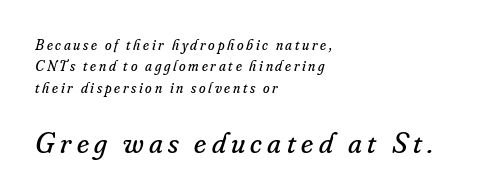
{"serif": "yes", "italic": "yes", "lean": "right", "slant_degrees": 16, "bold": "no", "weight": "regular", "width": "normal", "stroke_contrast": "low", "x_height": "small", "monospaced": "no", "underline": "no", "align": "left", "line_spacing": "normal", "line_spacing_ratio": 1.42, "larger_block": "second", "size_ratio": 2.0, "glyph_px": 30}
